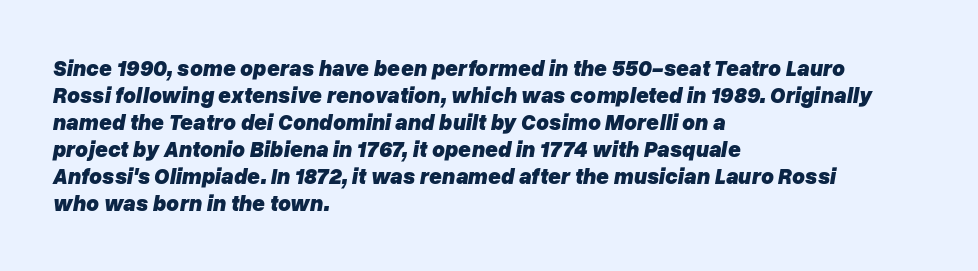
{"italic": "yes", "lean": "right", "slant_degrees": 10, "bold": "yes", "underline": "no", "align": "left", "line_spacing_ratio": 1.23, "letter_spacing": "normal", "letter_spacing_em": 0.0, "glyph_px": 22}
